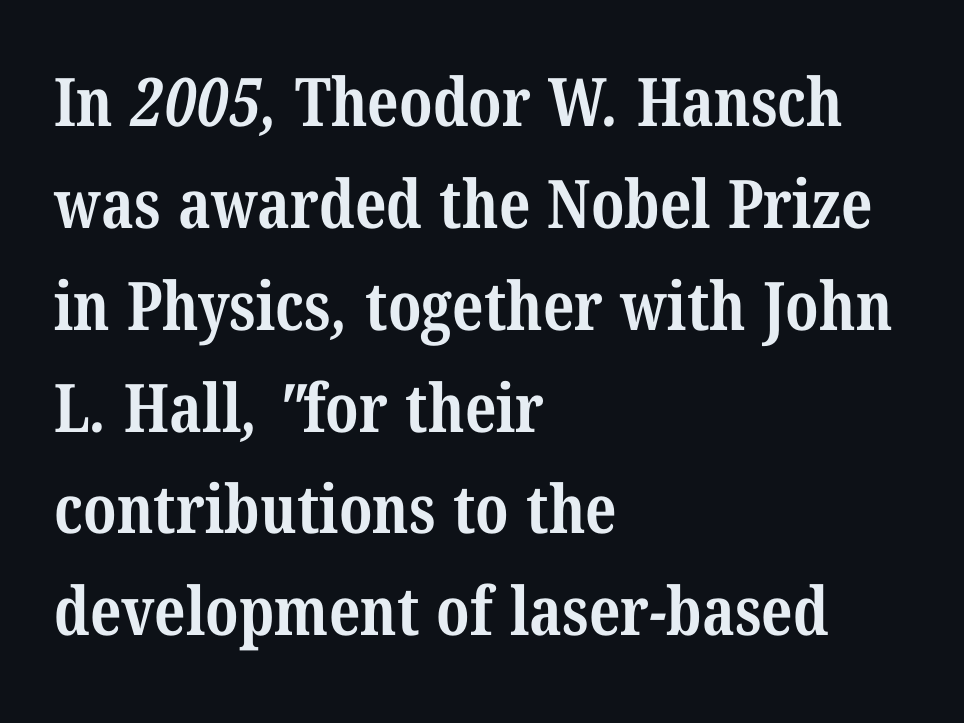
Q: Is the text bold? A: Yes.
Q: Is the typeface a serif or a sans-serif typeface? A: Serif.
Q: Is the text underlined? A: No.
Q: How is the paragraph aligned? A: Left-aligned.
Q: Is the spacing between letters normal or unusually wide? A: Normal.
Q: Is the spacing between lines tight, normal or loose? A: Normal.
Q: Width (condensed, normal, or wide)? A: Condensed.
Q: Stroke contrast? A: Medium.
Q: x-height? A: Medium.
Q: Monospaced? A: No.
